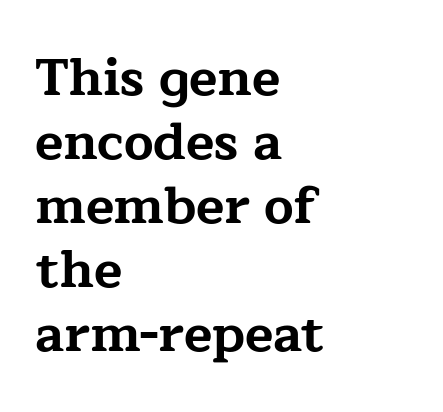
The image shows 52 px bold, wide serif type, upright; set left-aligned, line spacing 1.23x, normal letter spacing, not underlined; low stroke contrast and a medium x-height.
